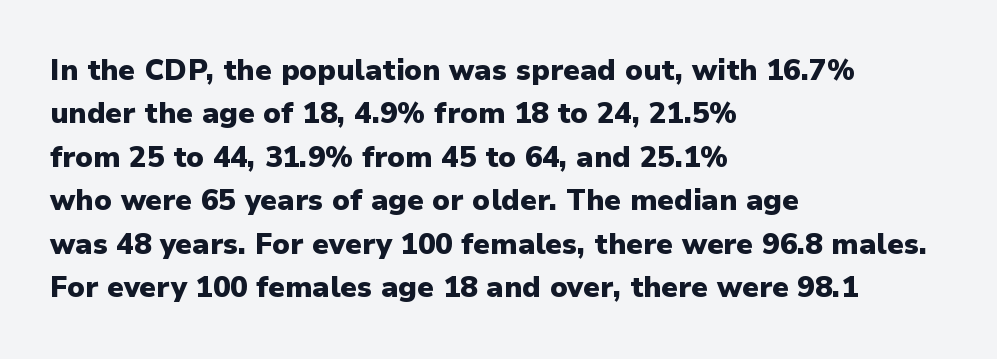
The image shows 29 px heavy sans-serif type, upright; set left-aligned, normal line spacing (1.5x), normal letter spacing, not underlined; low stroke contrast and a medium x-height.
